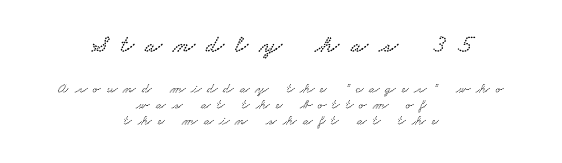
The image shows 25 px text type; set centered, tight line spacing (1.13x), unusually wide letter spacing (+0.45 em), not underlined; the first (top) block is 1.79x larger.
